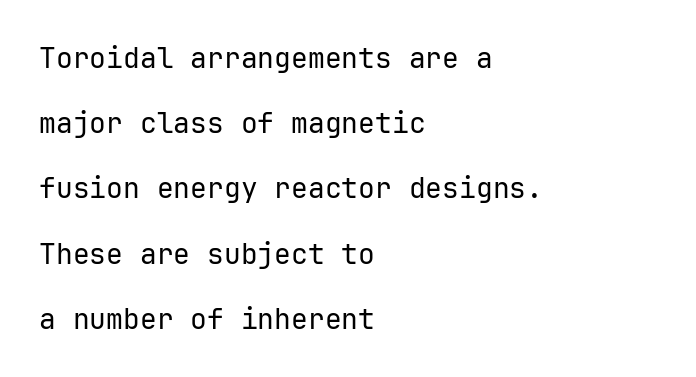
A clean baseline with only descenders dipping below it. A classic flush-left, rag-right setting is used for this passage. Stems here are at most as thick as an everyday book face. A typesetter would call this monospace, since all characters share one set width. This is roman type, the default non-slanted kind. Look at the bottom of the vertical strokes: they stop flat, with no serifs.
